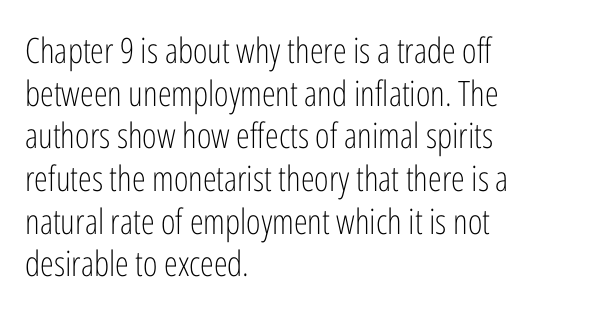
Q: Is the text bold? A: No.
Q: Is the text italic (slanted)? A: No, it is upright.
Q: Is the typeface a serif or a sans-serif typeface? A: Sans-serif.
Q: Is the text underlined? A: No.
Q: How is the paragraph aligned? A: Left-aligned.
Q: Is the spacing between letters normal or unusually wide? A: Normal.
Q: Width (condensed, normal, or wide)? A: Condensed.
Q: Stroke contrast? A: Low.
Q: x-height? A: Medium.
Q: Monospaced? A: No.
